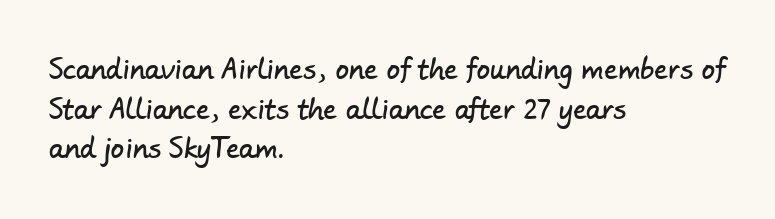
Q: Is the text underlined? A: No.
Q: How is the paragraph aligned? A: Left-aligned.
Q: Is the spacing between letters normal or unusually wide? A: Normal.
Q: Is the spacing between lines tight, normal or loose? A: Normal.
